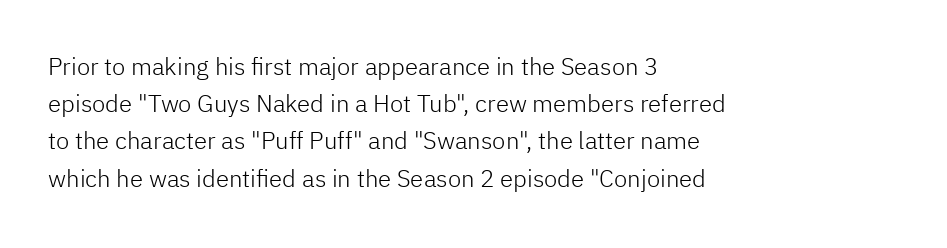
Ordinary non-slanted type is in use. This sample uses plain, unmodified letter spacing. Has an underline been added? It has not. The designer left line spacing at the default. The cut favours lightness, reaching ordinary text weight at its darkest. Layout note: lines flush left.
